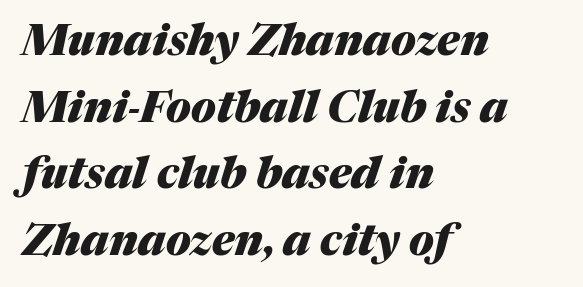
The image shows 43 px heavy type, italic (leaning right); set left-aligned, normal line spacing (1.55x), normal letter spacing, not underlined; medium stroke contrast and a medium x-height.
